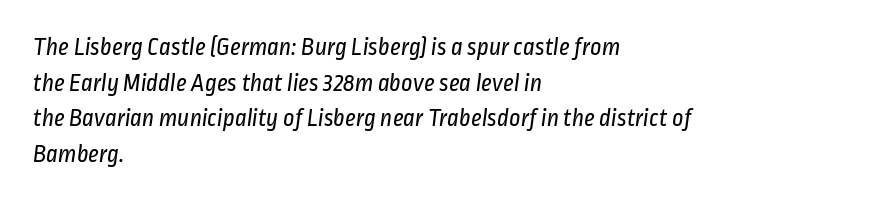
Q: Is the text bold? A: No.
Q: Is the text underlined? A: No.
Q: How is the paragraph aligned? A: Left-aligned.
Q: Is the spacing between letters normal or unusually wide? A: Normal.
Q: Is the spacing between lines tight, normal or loose? A: Normal.
